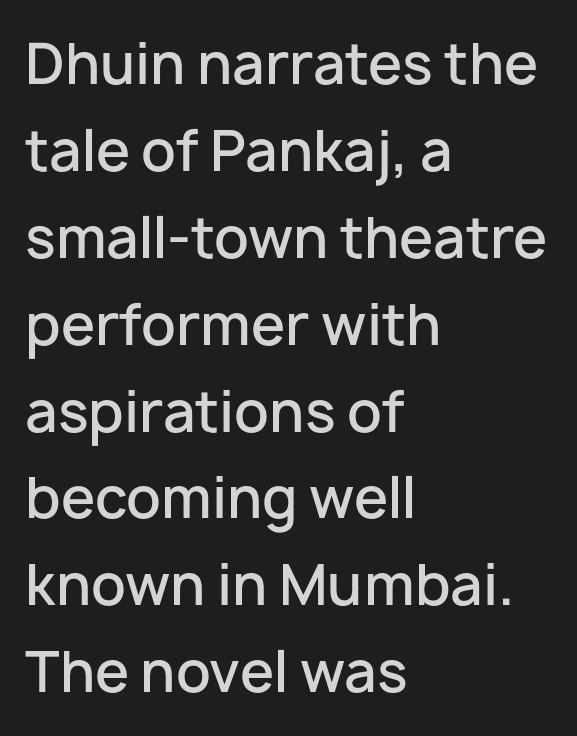
Leading: standard. In terms of letterspacing, this is plain default setting. The rendering shows plain stroke endings on the letterforms — a sans-serif design. In terms of posture, this sample is upright. Character widths vary here, with narrow letters taking less room than wide ones. The passage shown is not underscored anywhere.
